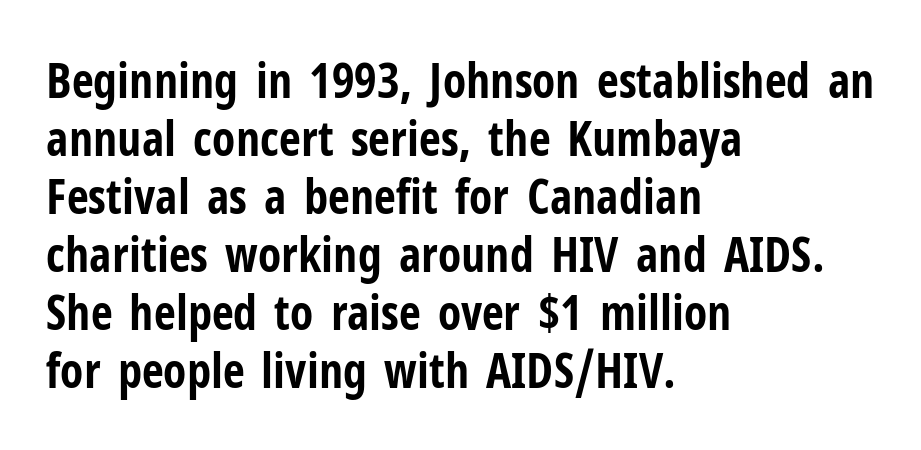
{"serif": "no", "italic": "no", "bold": "yes", "weight": "bold", "width": "condensed", "stroke_contrast": "low", "x_height": "medium", "monospaced": "no", "underline": "no", "align": "left", "line_spacing_ratio": 1.21, "letter_spacing": "normal", "letter_spacing_em": 0.0, "glyph_px": 48}
